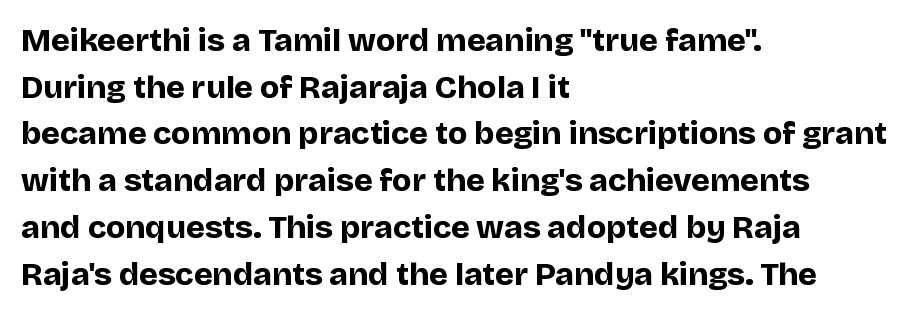
{"serif": "no", "italic": "no", "bold": "yes", "weight": "bold", "width": "normal", "stroke_contrast": "low", "x_height": "large", "monospaced": "no", "underline": "no", "align": "left", "line_spacing": "normal", "line_spacing_ratio": 1.46, "letter_spacing": "normal", "letter_spacing_em": 0.0, "glyph_px": 32}
